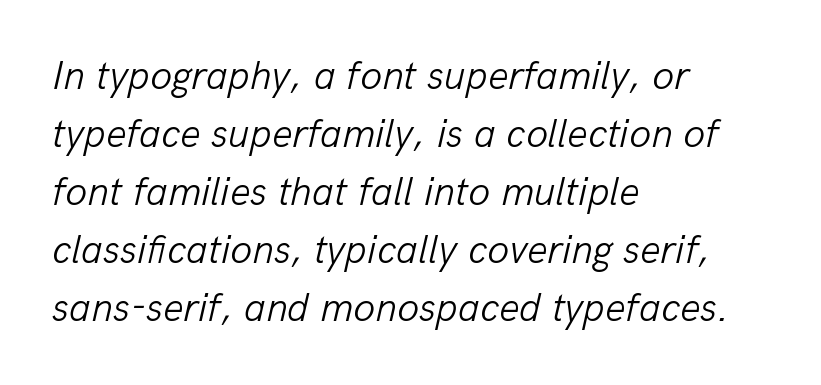
No extra ink here — the face is not bold. Yep, that's italic — everything's leaning. Layout note: lines flush left. Successive baselines arrive at the customary interval.
